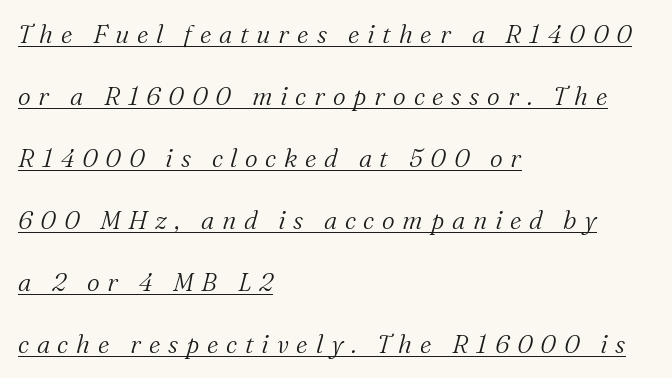
Q: Is the text bold? A: No.
Q: Is the text italic (slanted)? A: Yes, it leans right by about 16 degrees.
Q: Is the text underlined? A: Yes.
Q: How is the paragraph aligned? A: Left-aligned.
Q: Is the spacing between letters normal or unusually wide? A: Unusually wide.
Q: Is the spacing between lines tight, normal or loose? A: Loose.
